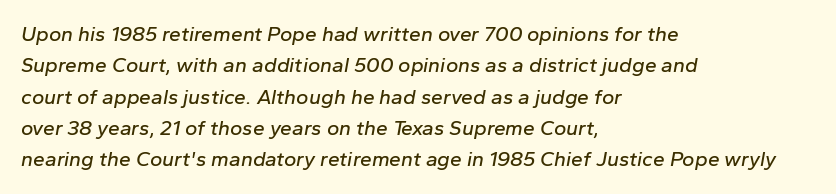
Q: Is the text italic (slanted)? A: Yes, it leans right by about 10 degrees.
Q: Is the text underlined? A: No.
Q: How is the paragraph aligned? A: Left-aligned.
Q: Is the spacing between letters normal or unusually wide? A: Normal.
Q: Is the spacing between lines tight, normal or loose? A: Normal.
